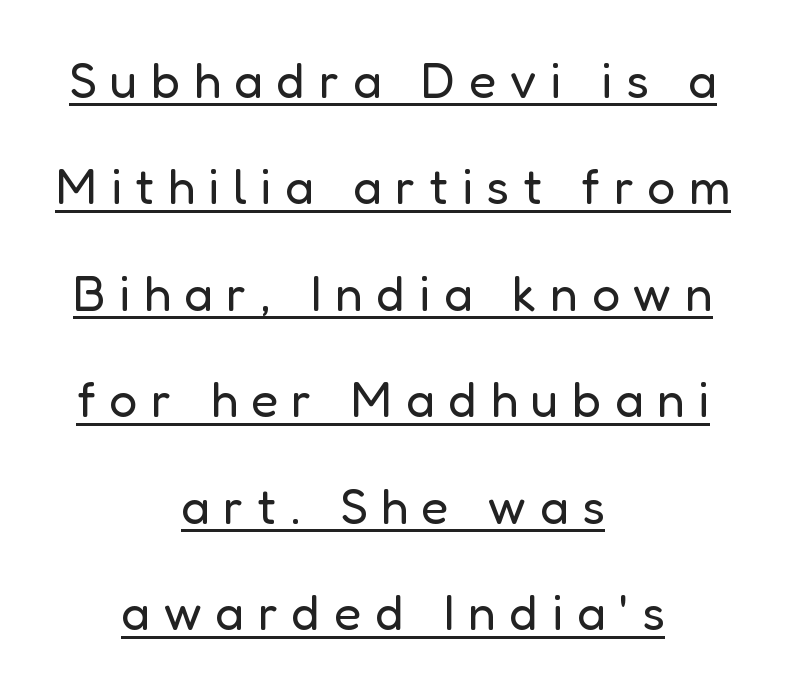
{"serif": "no", "italic": "no", "bold": "no", "weight": "regular", "width": "normal", "stroke_contrast": "low", "x_height": "medium", "monospaced": "no", "underline": "yes", "align": "center", "line_spacing": "loose", "line_spacing_ratio": 2.13, "letter_spacing": "wide", "letter_spacing_em": 0.27, "glyph_px": 50}
